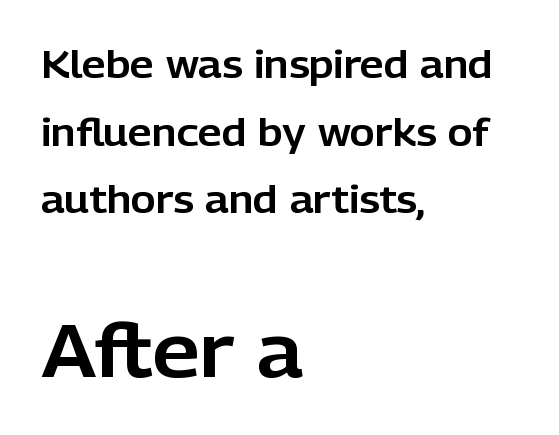
{"serif": "no", "italic": "no", "width": "normal", "stroke_contrast": "low", "x_height": "medium", "monospaced": "no", "underline": "no", "align": "left", "line_spacing_ratio": 1.78, "letter_spacing": "normal", "letter_spacing_em": 0.0, "larger_block": "second", "size_ratio": 1.97, "glyph_px": 75}
